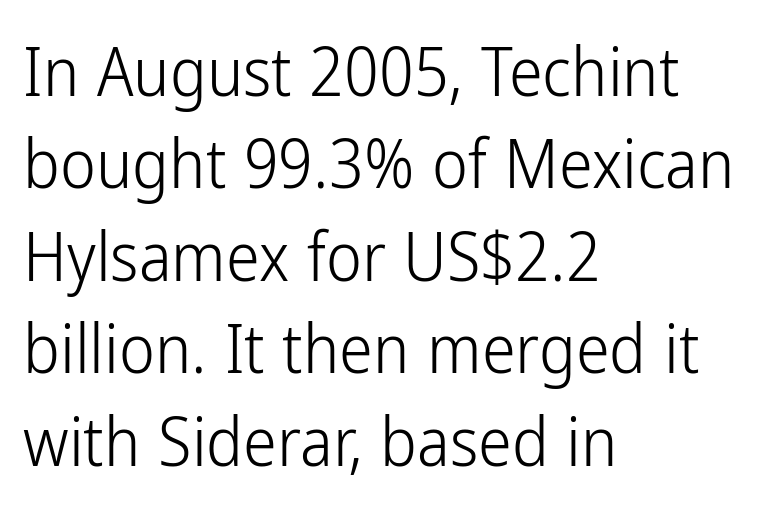
{"serif": "no", "italic": "no", "bold": "no", "weight": "light", "width": "condensed", "stroke_contrast": "low", "x_height": "medium", "monospaced": "no", "underline": "no", "align": "left", "line_spacing": "normal", "line_spacing_ratio": 1.36, "letter_spacing": "normal", "letter_spacing_em": 0.0, "glyph_px": 68}
